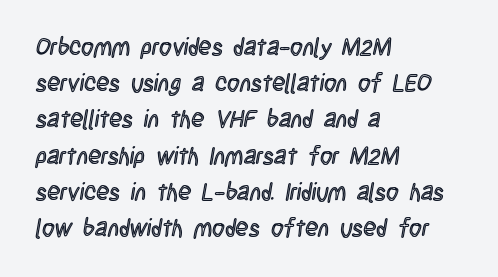
Leading: standard. Nobody drew a line under any word here. Here the glyphs are tracked normally, forming tight word shapes. All the whitespace from short lines collects on the right.
